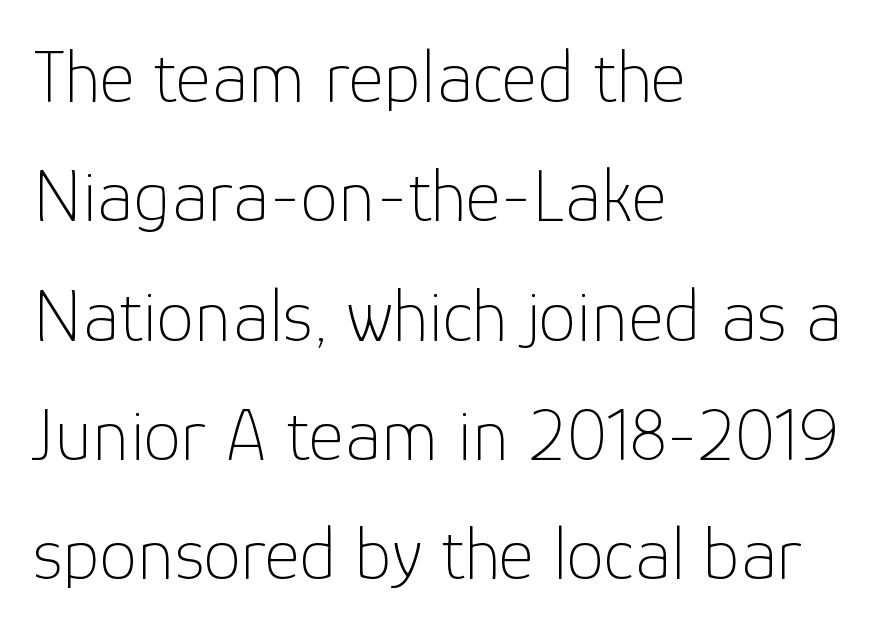
Q: Is the text bold? A: No.
Q: Is the text italic (slanted)? A: No, it is upright.
Q: Is the typeface a serif or a sans-serif typeface? A: Sans-serif.
Q: Is the text underlined? A: No.
Q: How is the paragraph aligned? A: Left-aligned.
Q: Is the spacing between letters normal or unusually wide? A: Normal.
Q: Is the spacing between lines tight, normal or loose? A: Normal.
Q: Width (condensed, normal, or wide)? A: Normal.
Q: Stroke contrast? A: Low.
Q: x-height? A: Medium.
Q: Monospaced? A: No.
